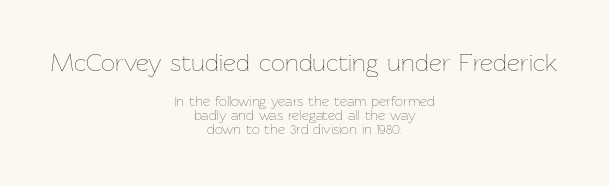
Ink coverage per letter is moderate at most. The rendering keeps characters at their native spacing. Tall strokes in this sample are plumb rather than angled. The lines in this sample share a center point and differ in where they start and stop. Of the two passages, the one on top uses the larger point size. This sample trades vertical openness for compactness between lines.
